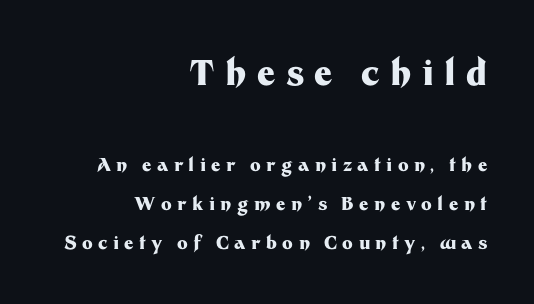
The image shows 35 px heavy sans-serif type, upright; set right-aligned, loose line spacing (2.17x), unusually wide letter spacing (+0.3 em), not underlined; the first (top) block is 1.94x larger; medium stroke contrast and a medium x-height.
